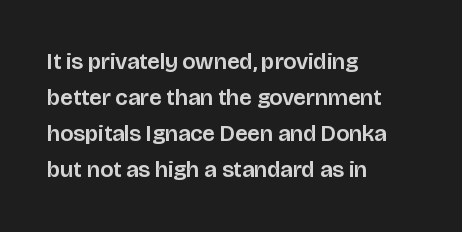
{"italic": "no", "underline": "no", "align": "left", "line_spacing": "normal", "line_spacing_ratio": 1.57, "letter_spacing": "normal", "letter_spacing_em": 0.0, "glyph_px": 23}
